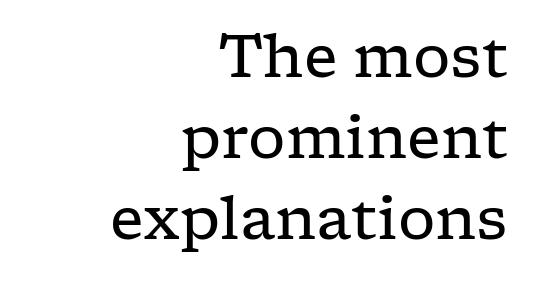
The designer went with a serif here, giving each stem small feet. The string is rendered with underlining switched off. The rendering keeps characters at their native spacing. The weight would be labelled regular, book, light, or lighter still. Leading: standard. If you drew a ruler down the right edge, every line would touch it.
